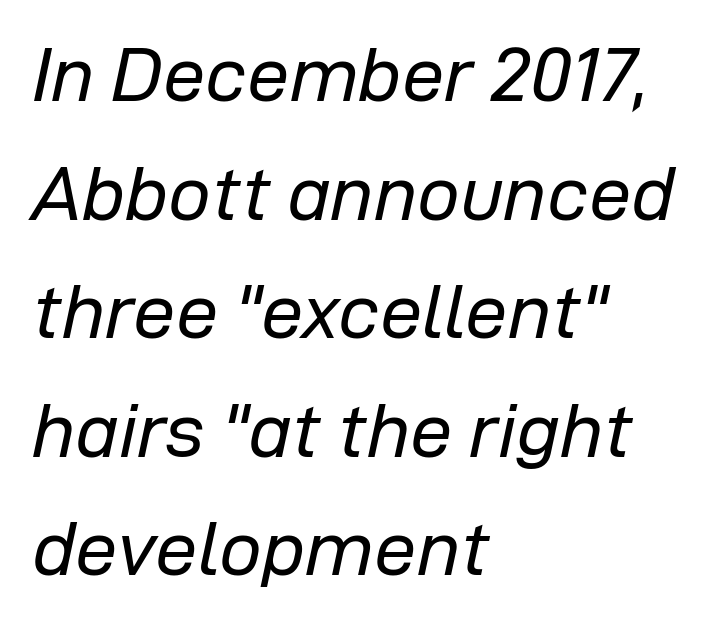
Q: Is the text bold? A: No.
Q: Is the text italic (slanted)? A: Yes, it leans right by about 12 degrees.
Q: Is the text underlined? A: No.
Q: How is the paragraph aligned? A: Left-aligned.
Q: Is the spacing between letters normal or unusually wide? A: Normal.
Q: Is the spacing between lines tight, normal or loose? A: Normal.
Q: Width (condensed, normal, or wide)? A: Normal.
Q: Stroke contrast? A: Low.
Q: x-height? A: Medium.
Q: Monospaced? A: No.
